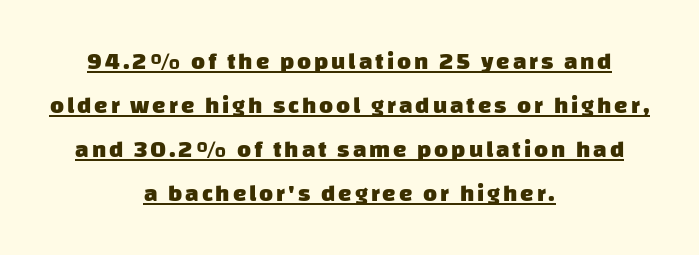
The image shows 24 px bold type; set centered, line spacing 1.83x, underlined.
